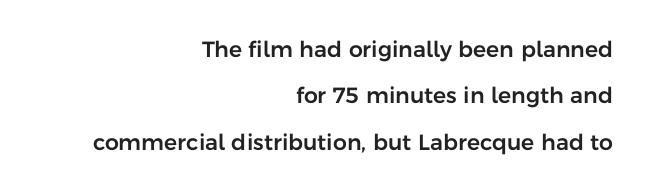
Ordinary non-slanted type is in use. The passage is arranged like a letterhead date or caption credit — flush right. Check the space under the baseline: it is left empty. Compared with typical body copy, the letter spacing here is the same.
